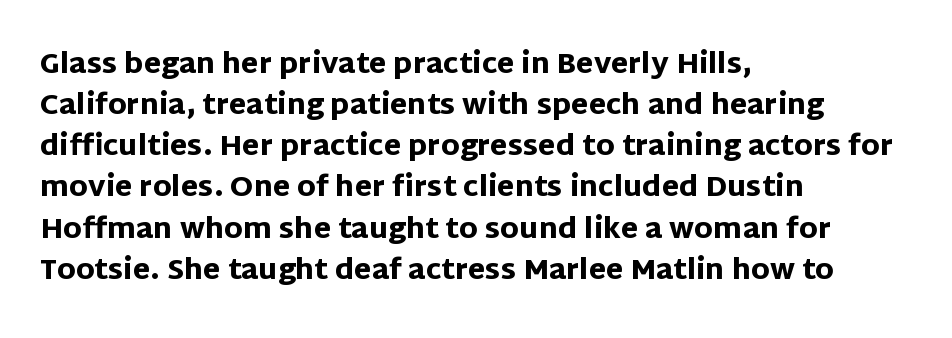
Heavy-handed strokes throughout: this text is bold. This sample uses an upright cut, with every glyph sitting square on the baseline. Serifs: no, the terminals of the letterforms are clean. The rows are spaced the way most documents space them.
